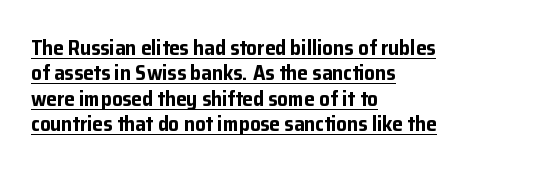
Q: Is the text bold? A: Yes.
Q: Is the text italic (slanted)? A: No, it is upright.
Q: Is the text underlined? A: Yes.
Q: How is the paragraph aligned? A: Left-aligned.
Q: Is the spacing between letters normal or unusually wide? A: Normal.
